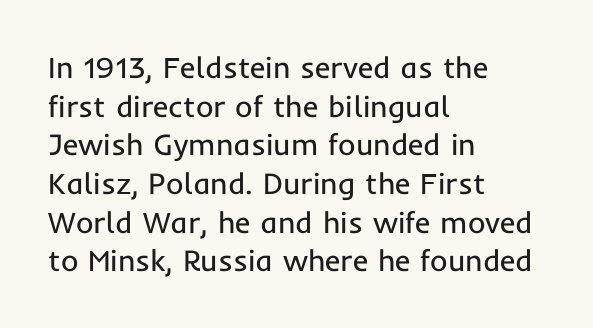
The image shows 30 px regular-weight sans-serif type, upright; set left-aligned, normal line spacing (1.29x), normal letter spacing, not underlined; low stroke contrast and a medium x-height.
